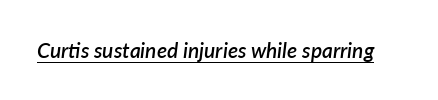
{"italic": "yes", "lean": "right", "slant_degrees": 7, "bold": "semi", "underline": "yes", "letter_spacing": "normal", "letter_spacing_em": 0.0, "glyph_px": 21}
